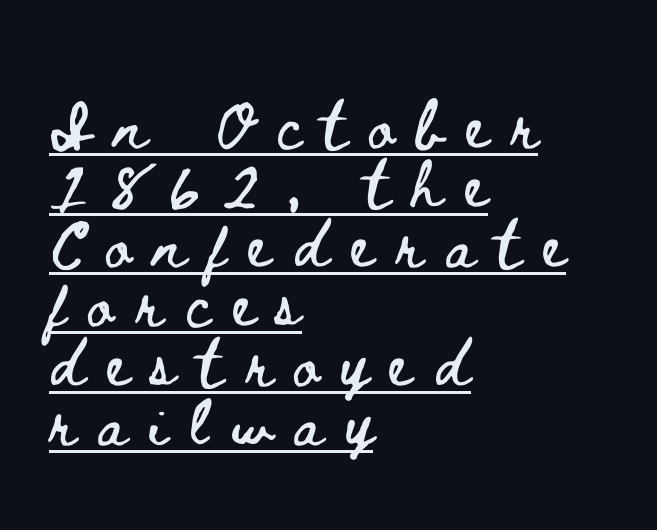
Think of a printed novel: that variable character pitch is what you see here. Underline: present. Does the copy run flush right? No — it runs flush left. What's the leading like? Squeezed, with rows nearly overlapping. You could only call the tracking loose — the letters float apart.
